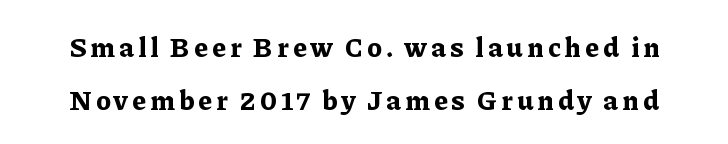
{"serif": "yes", "italic": "no", "bold": "yes", "weight": "bold", "width": "normal", "stroke_contrast": "low", "x_height": "medium", "monospaced": "no", "underline": "no", "line_spacing_ratio": 1.88, "glyph_px": 28}
